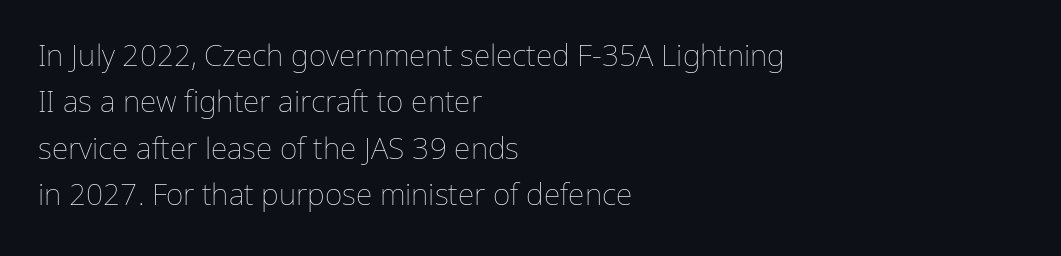
The image shows 30 px thin type, upright; set left-aligned, normal line spacing (1.55x), normal letter spacing, not underlined; low stroke contrast and a medium x-height.
